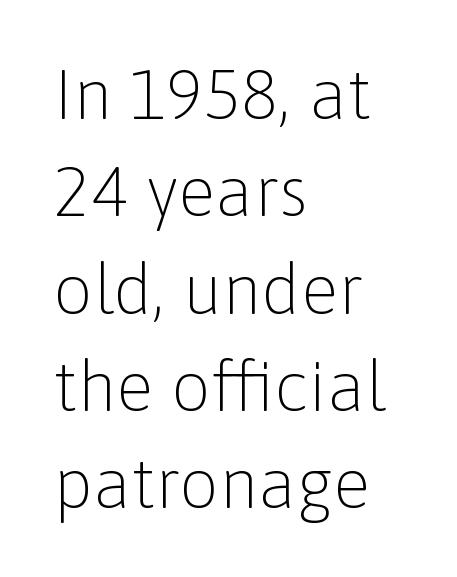
Q: Is the text bold? A: No.
Q: Is the text italic (slanted)? A: No, it is upright.
Q: Is the typeface a serif or a sans-serif typeface? A: Sans-serif.
Q: Is the text underlined? A: No.
Q: How is the paragraph aligned? A: Left-aligned.
Q: Is the spacing between letters normal or unusually wide? A: Normal.
Q: Is the spacing between lines tight, normal or loose? A: Normal.
Q: Width (condensed, normal, or wide)? A: Normal.
Q: Stroke contrast? A: Low.
Q: x-height? A: Medium.
Q: Monospaced? A: No.
